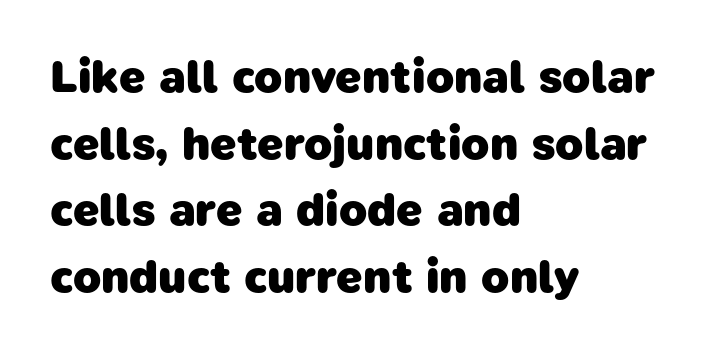
The image shows 46 px heavy sans-serif type; set left-aligned, normal line spacing (1.45x), normal letter spacing, not underlined; low stroke contrast and a medium x-height.
